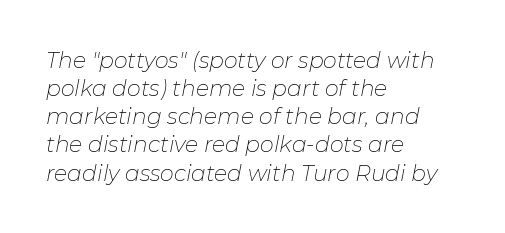
{"italic": "yes", "lean": "right", "slant_degrees": 11, "bold": "no", "underline": "no", "align": "left", "line_spacing": "normal", "line_spacing_ratio": 1.28, "letter_spacing": "normal", "letter_spacing_em": 0.0, "glyph_px": 22}
